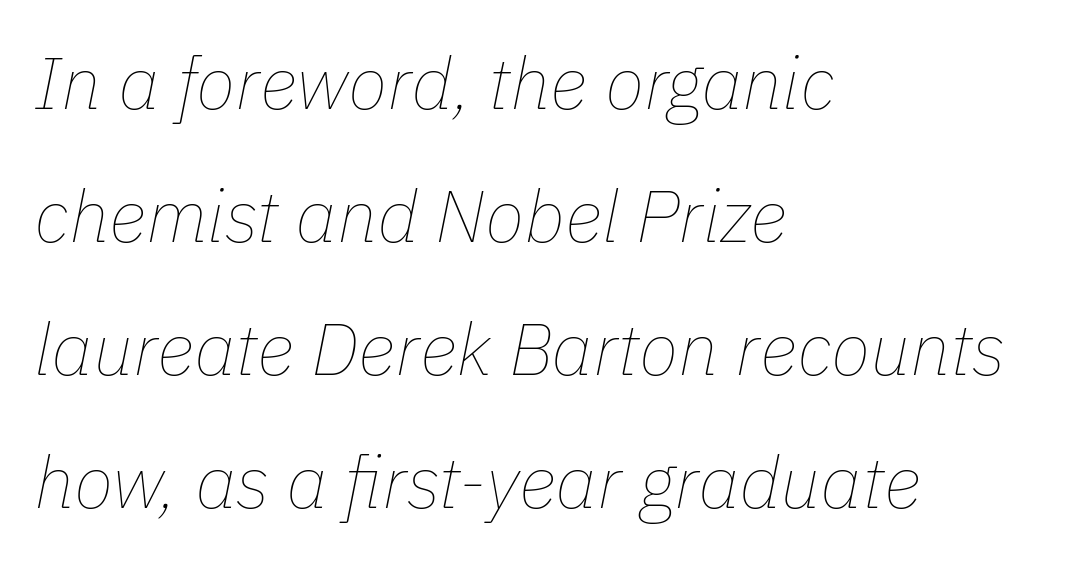
Q: Is the text bold? A: No.
Q: Is the text italic (slanted)? A: Yes, it leans right by about 11 degrees.
Q: Is the text underlined? A: No.
Q: How is the paragraph aligned? A: Left-aligned.
Q: Is the spacing between letters normal or unusually wide? A: Normal.
Q: Width (condensed, normal, or wide)? A: Normal.
Q: Stroke contrast? A: Low.
Q: x-height? A: Medium.
Q: Monospaced? A: No.
